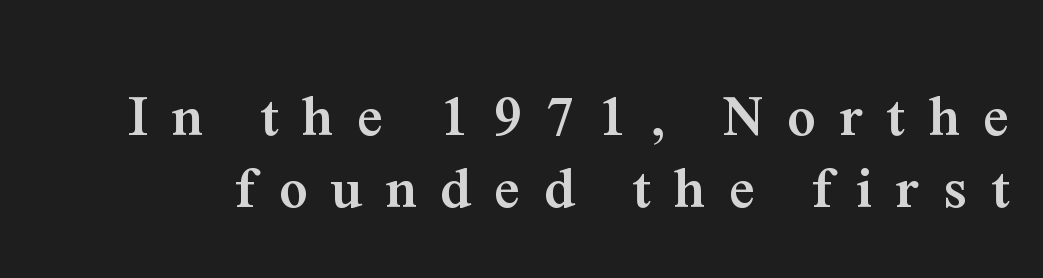
A typesetter would mark this as roman, not italic. The characters display serif detailing at their extremities. A clean baseline with only descenders dipping below it. Normally led — the rows are evenly, conventionally spaced. Heft: maximum for text — a bold.
